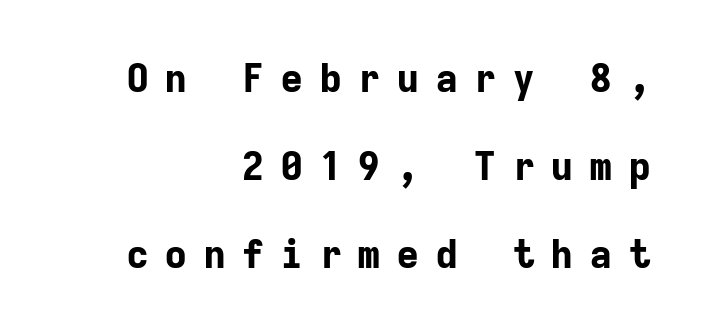
The image shows 39 px bold sans-serif type, upright, monospaced; set right-aligned, loose line spacing (2.26x), unusually wide letter spacing (+0.39 em), not underlined; low stroke contrast and a medium x-height.
